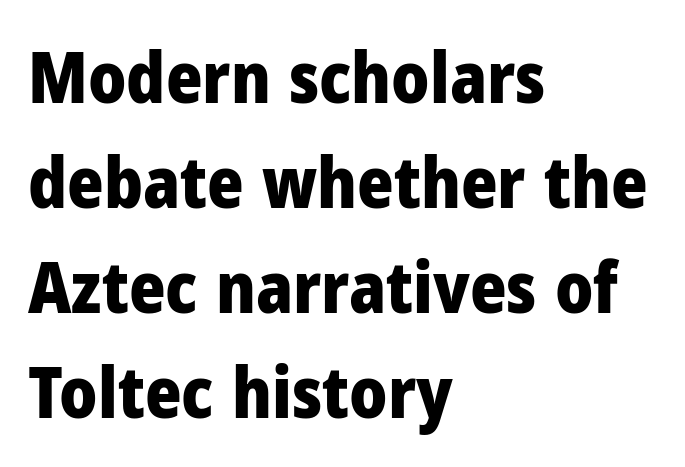
Q: Is the text bold? A: Yes.
Q: Is the text italic (slanted)? A: No, it is upright.
Q: Is the typeface a serif or a sans-serif typeface? A: Sans-serif.
Q: Is the text underlined? A: No.
Q: How is the paragraph aligned? A: Left-aligned.
Q: Is the spacing between letters normal or unusually wide? A: Normal.
Q: Is the spacing between lines tight, normal or loose? A: Normal.
Q: Width (condensed, normal, or wide)? A: Normal.
Q: Stroke contrast? A: Low.
Q: x-height? A: Medium.
Q: Monospaced? A: No.
